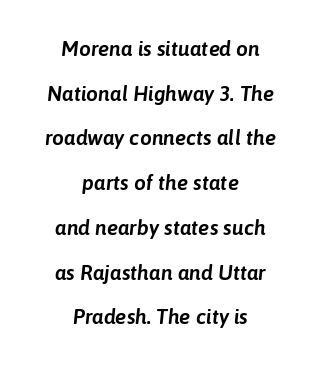
{"italic": "yes", "lean": "right", "slant_degrees": 6, "underline": "no", "align": "center", "line_spacing": "loose", "line_spacing_ratio": 2.13, "letter_spacing": "normal", "letter_spacing_em": 0.0, "glyph_px": 21}
